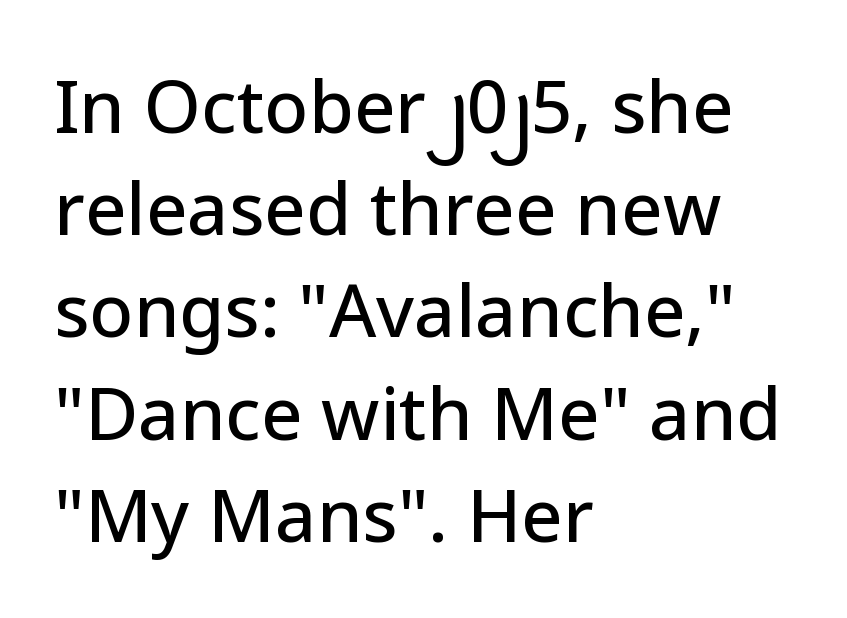
In terms of letterspacing, this is plain default setting. To sum up the face: it is a sans, with no serifs. The letters advance in unequal steps, a hallmark of proportional type. Baseline-to-baseline distance is the conventional proportion of letter height. All the whitespace from short lines collects on the right.
